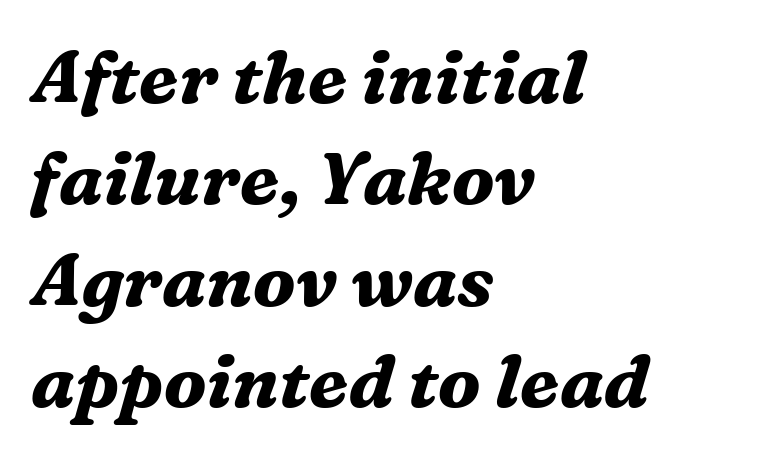
Tall strokes in this sample are angled rather than plumb. The rendering uses natural spacing where letterforms have individual widths. Which margin do the lines hug? The left one — the right edge is uneven. Does the leading feel generous? No, just average.
